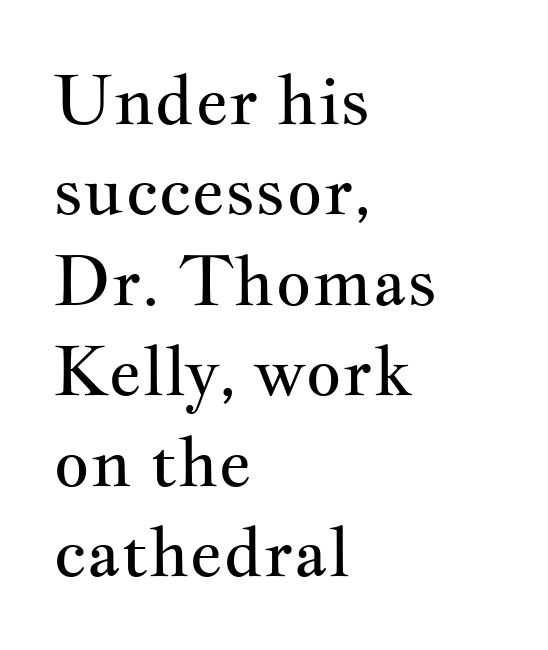
The image shows 69 px regular-weight, wide serif type, upright; set left-aligned, normal line spacing (1.31x), normal letter spacing, not underlined; medium stroke contrast and a small x-height.
